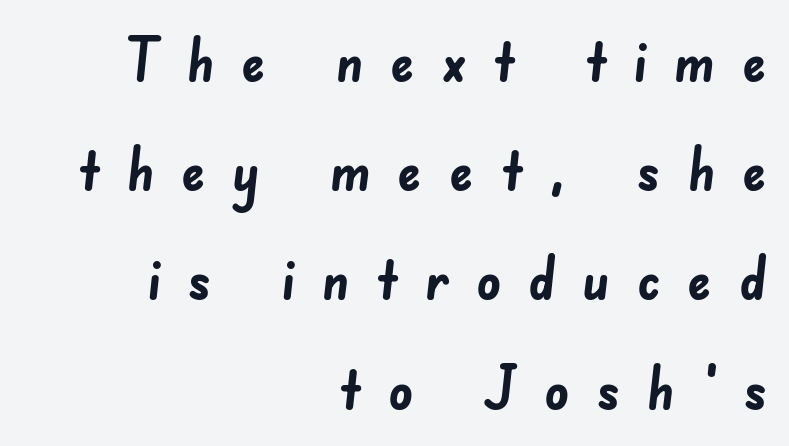
{"serif": "no", "bold": "yes", "weight": "semibold", "width": "normal", "stroke_contrast": "low", "x_height": "small", "monospaced": "no", "underline": "no", "align": "right", "line_spacing_ratio": 1.82, "letter_spacing": "wide", "letter_spacing_em": 0.44, "glyph_px": 60}
